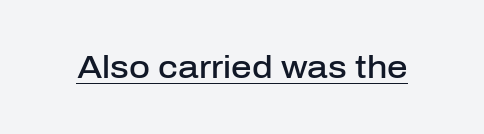
Q: Is the text bold? A: Semi-bold.
Q: Is the text italic (slanted)? A: No, it is upright.
Q: Is the typeface a serif or a sans-serif typeface? A: Sans-serif.
Q: Is the text underlined? A: Yes.
Q: Is the spacing between letters normal or unusually wide? A: Normal.
Q: Width (condensed, normal, or wide)? A: Normal.
Q: Stroke contrast? A: Low.
Q: x-height? A: Medium.
Q: Monospaced? A: No.
